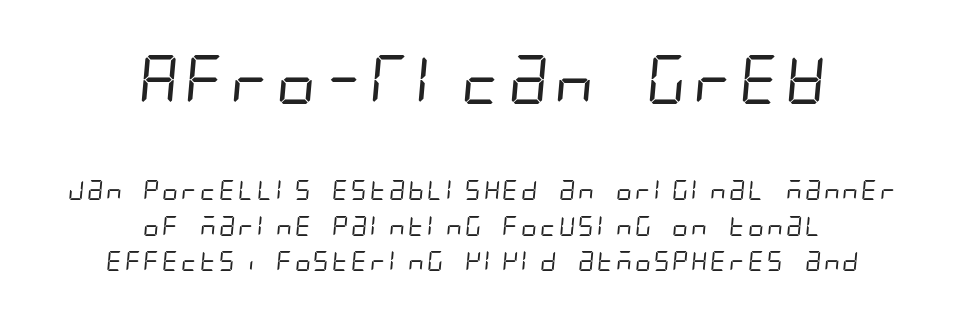
The image shows 49 px regular-weight, condensed sans-serif type; set centered, line spacing 1.76x, normal letter spacing, not underlined; the first (top) block is 2.45x larger; low stroke contrast and a large x-height.
